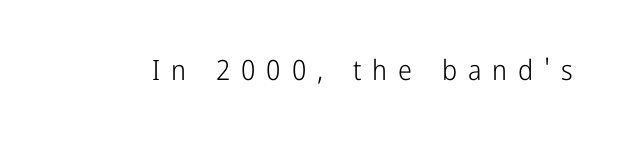
{"serif": "no", "italic": "no", "bold": "no", "weight": "light", "width": "condensed", "stroke_contrast": "low", "x_height": "medium", "monospaced": "no", "underline": "no", "letter_spacing": "wide", "letter_spacing_em": 0.39, "glyph_px": 28}
